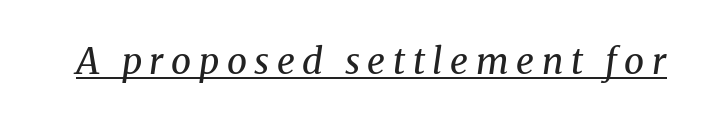
Is the type slanted? Yes — the strokes lean at a clear angle. There is plenty of visible air inserted between adjacent glyphs. Note: serifs present on the glyphs. A light-to-regular cut is what we see here. Underlining? Definitely there. This sample has the flowing, uneven cadence of proportional lettering.
